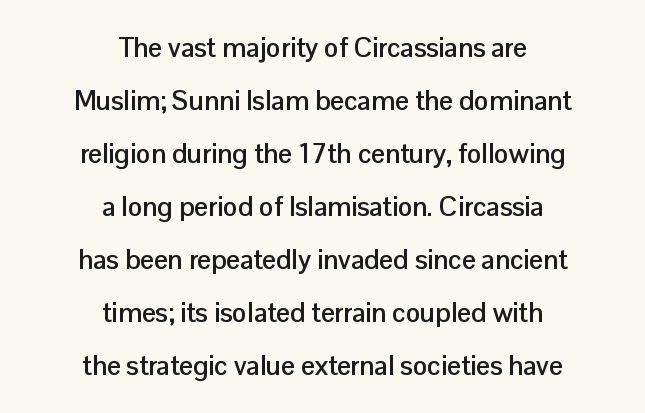
Q: Is the text bold? A: Yes.
Q: Is the text italic (slanted)? A: No, it is upright.
Q: Is the text underlined? A: No.
Q: How is the paragraph aligned? A: Centered.
Q: Is the spacing between letters normal or unusually wide? A: Normal.
Q: Is the spacing between lines tight, normal or loose? A: Loose.
